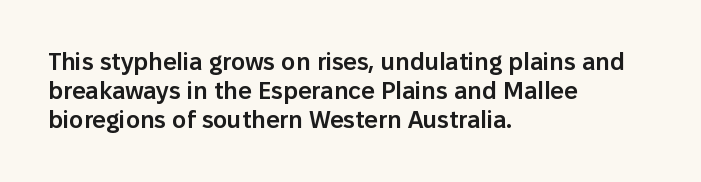
A fair bit of extra ink — the face is semibold, not bold. Reading down the block, your eye returns to a fixed left position each line. Style check: upright. Compared with typical body copy, the letter spacing here is the same. The passage shown is not underscored anywhere.
